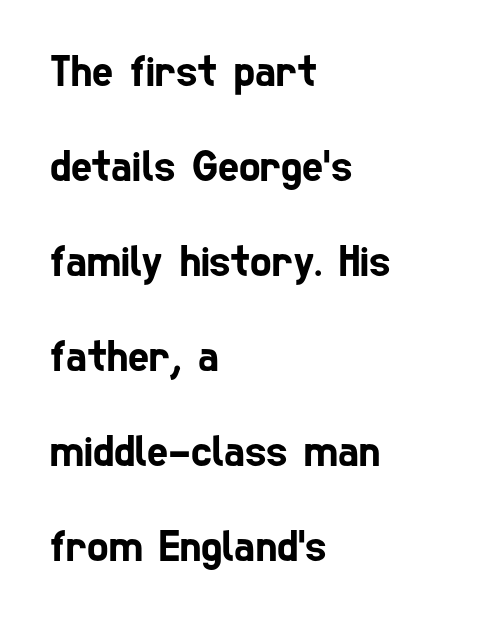
{"serif": "no", "width": "condensed", "stroke_contrast": "low", "x_height": "medium", "monospaced": "no", "underline": "no", "align": "left", "line_spacing": "loose", "line_spacing_ratio": 2.11, "letter_spacing": "normal", "letter_spacing_em": 0.0, "glyph_px": 45}
